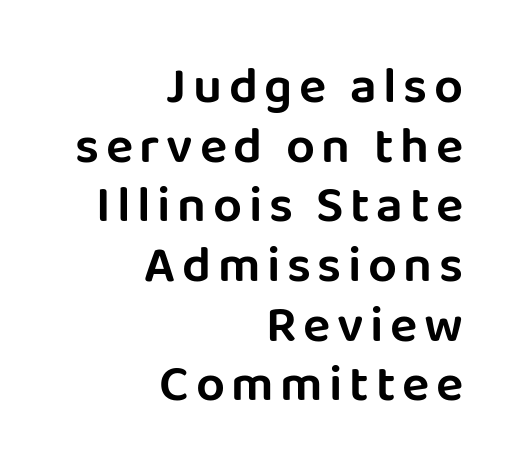
Posture: upright roman. Varying glyph widths throughout — classic text-font behaviour. The gap between lines stays unmarked. Unlike a traditional serif, this face leaves its strokes unadorned. Right-aligned paragraph, ragged on the left.
